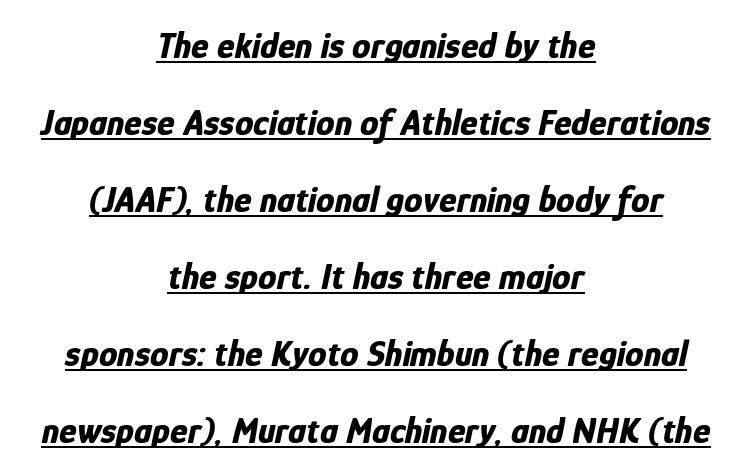
{"italic": "yes", "lean": "right", "slant_degrees": 12, "bold": "yes", "weight": "bold", "width": "condensed", "stroke_contrast": "low", "x_height": "medium", "monospaced": "no", "underline": "yes", "align": "center", "line_spacing": "loose", "line_spacing_ratio": 2.08, "letter_spacing": "normal", "letter_spacing_em": 0.0, "glyph_px": 37}
